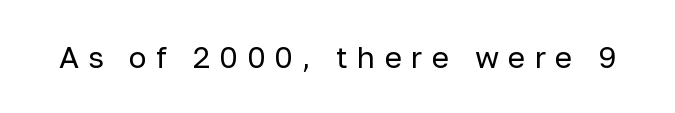
Q: Is the text bold? A: No.
Q: Is the text italic (slanted)? A: No, it is upright.
Q: Is the typeface a serif or a sans-serif typeface? A: Sans-serif.
Q: Is the text underlined? A: No.
Q: Is the spacing between letters normal or unusually wide? A: Unusually wide.
Q: Width (condensed, normal, or wide)? A: Normal.
Q: Stroke contrast? A: Low.
Q: x-height? A: Medium.
Q: Monospaced? A: No.
